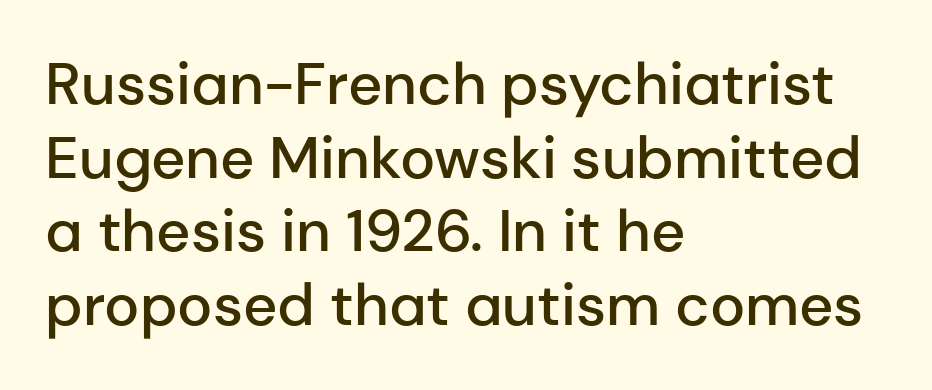
{"serif": "no", "italic": "no", "bold": "semi", "weight": "semibold", "width": "normal", "stroke_contrast": "low", "x_height": "medium", "monospaced": "no", "underline": "no", "align": "left", "line_spacing": "normal", "line_spacing_ratio": 1.25, "letter_spacing": "normal", "letter_spacing_em": 0.0, "glyph_px": 59}
